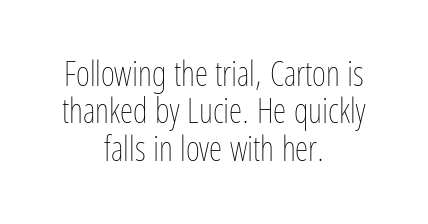
Q: Is the text bold? A: No.
Q: Is the text italic (slanted)? A: No, it is upright.
Q: Is the text underlined? A: No.
Q: How is the paragraph aligned? A: Centered.
Q: Is the spacing between letters normal or unusually wide? A: Normal.
Q: Is the spacing between lines tight, normal or loose? A: Tight.
Q: Width (condensed, normal, or wide)? A: Condensed.
Q: Stroke contrast? A: Low.
Q: x-height? A: Medium.
Q: Monospaced? A: No.
